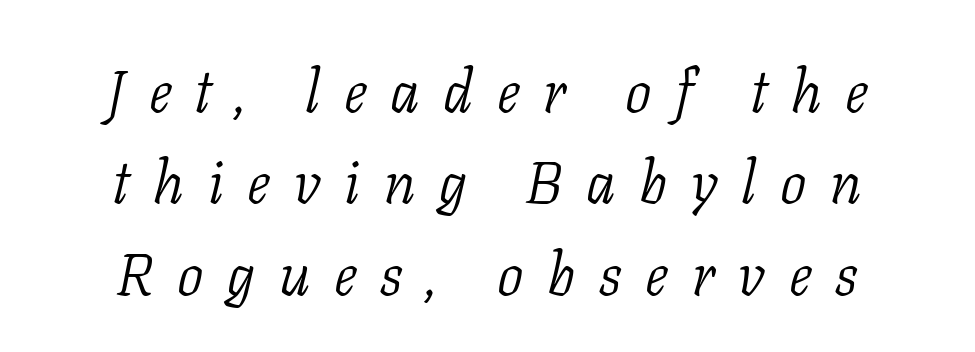
{"serif": "yes", "italic": "yes", "lean": "right", "slant_degrees": 11, "bold": "no", "weight": "light", "width": "normal", "stroke_contrast": "low", "x_height": "medium", "monospaced": "no", "underline": "no", "align": "center", "line_spacing": "normal", "line_spacing_ratio": 1.55, "letter_spacing": "wide", "letter_spacing_em": 0.4, "glyph_px": 59}
